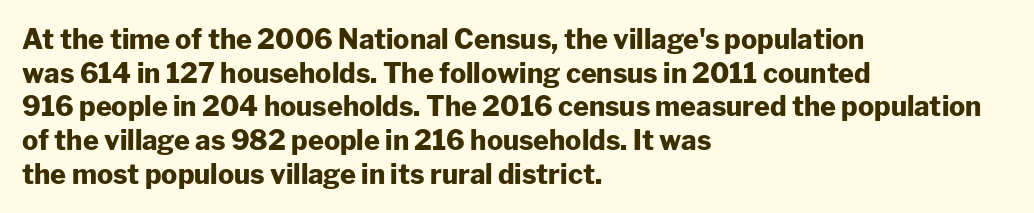
The image shows 27 px bold type, upright; set left-aligned, normal line spacing (1.25x), normal letter spacing, not underlined.
